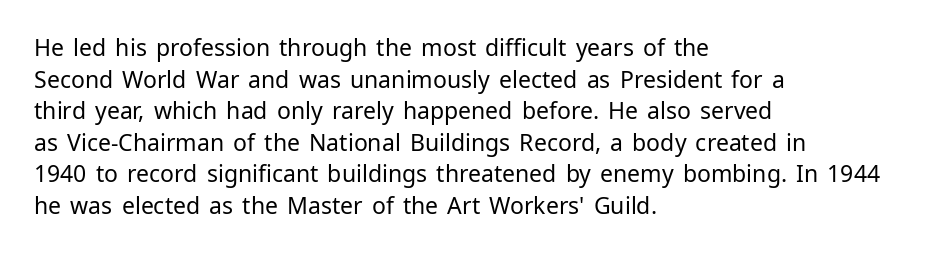
The strokes are not fattened; the text isn't bold. Beneath every word, the page is bare. Every row of glyphs begins at an identical x-position on the left. In terms of posture, this sample is upright.
